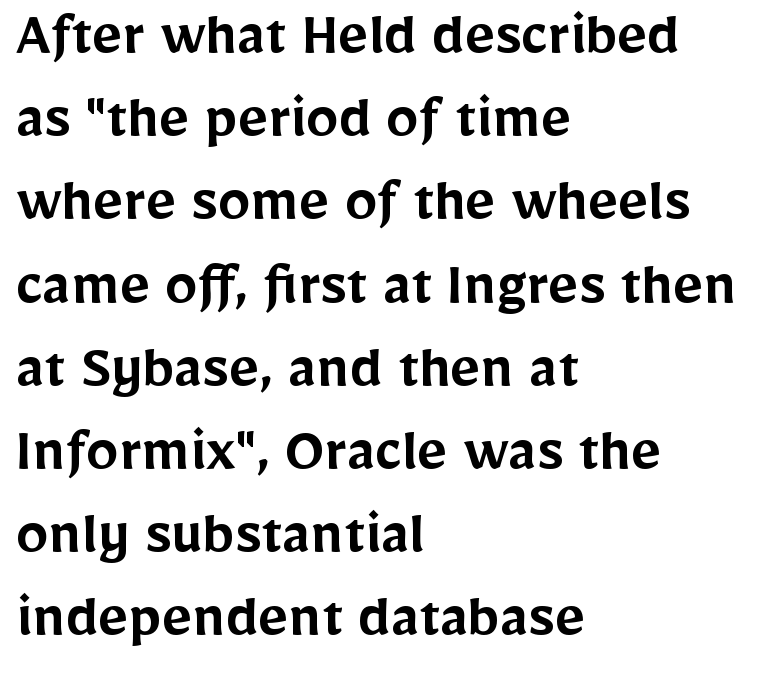
Designer's note — italics off, roman on. Is the block centered? No — it sits flush against the left margin. Semibold letterforms, between regular and bold. This sample has the flowing, uneven cadence of proportional lettering. The rendering keeps characters at their native spacing. The lines sit at an ordinary, default distance from one another.
